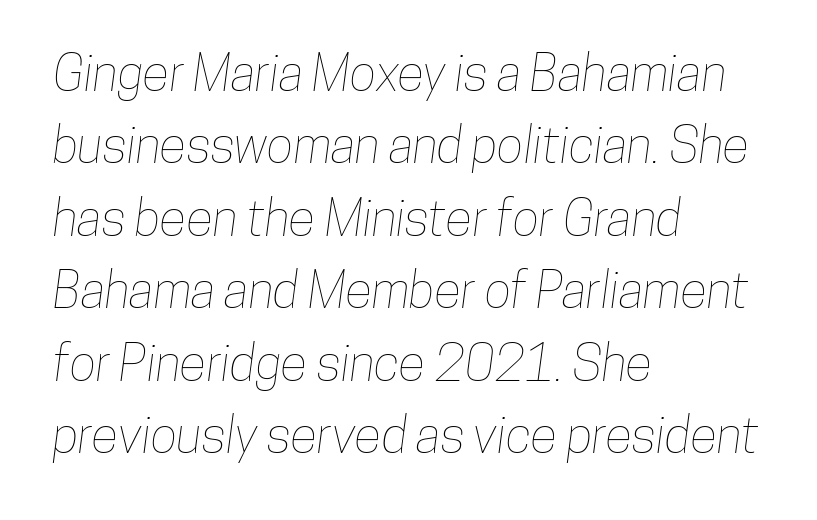
Q: Is the text underlined? A: No.
Q: How is the paragraph aligned? A: Left-aligned.
Q: Is the spacing between letters normal or unusually wide? A: Normal.
Q: Is the spacing between lines tight, normal or loose? A: Normal.
Q: Width (condensed, normal, or wide)? A: Condensed.
Q: Stroke contrast? A: Low.
Q: x-height? A: Medium.
Q: Monospaced? A: No.
